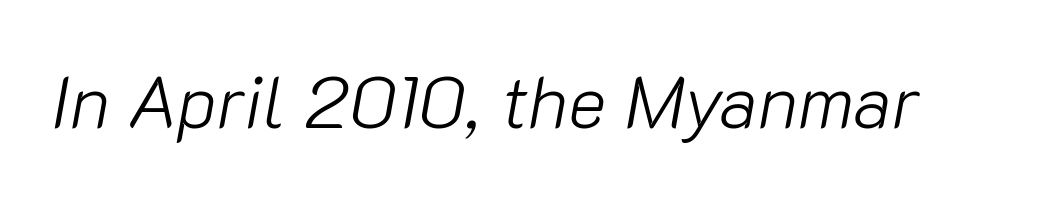
{"italic": "yes", "lean": "right", "slant_degrees": 10, "bold": "no", "weight": "light", "width": "normal", "stroke_contrast": "low", "x_height": "medium", "monospaced": "no", "underline": "no", "letter_spacing": "normal", "letter_spacing_em": 0.0, "glyph_px": 73}
